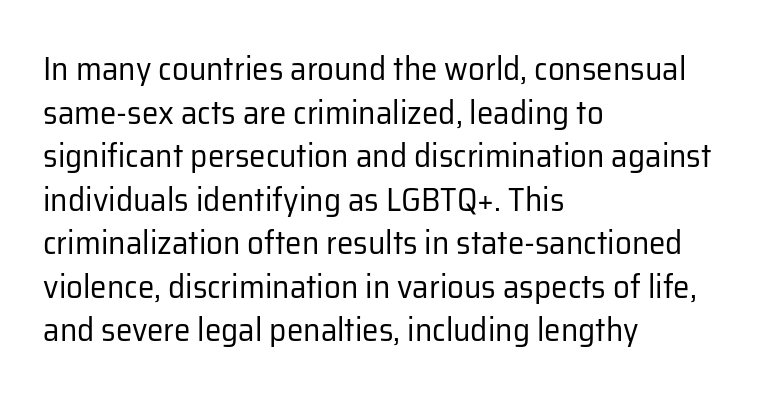
{"serif": "no", "italic": "no", "bold": "no", "weight": "regular", "width": "normal", "stroke_contrast": "low", "x_height": "medium", "monospaced": "no", "underline": "no", "align": "left", "line_spacing": "normal", "line_spacing_ratio": 1.32, "letter_spacing": "normal", "letter_spacing_em": 0.0, "glyph_px": 33}
